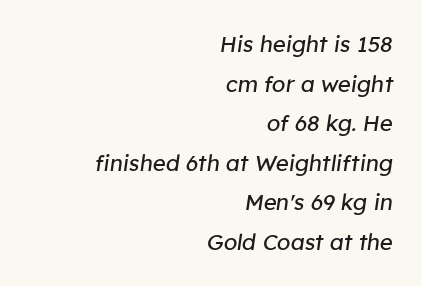
Right-aligned paragraph, ragged on the left. Quick note: underline off. There is no visible air inserted between adjacent glyphs. Posture: slanted. Is the stroke heavy? The answer is a plain regular-or-lighter.
